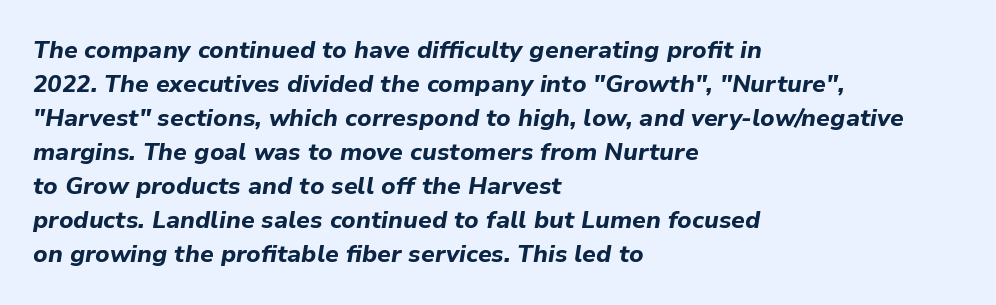
Check under the words: just untouched page. There's an unmistakable incline to the writing here. The letterforms sit shoulder to shoulder at normal distance. Is the block centered? No — it sits flush against the left margin. Its strokes are broad and dark, the hallmark of bold type. Students, observe: this is what conventionally led text looks like.
